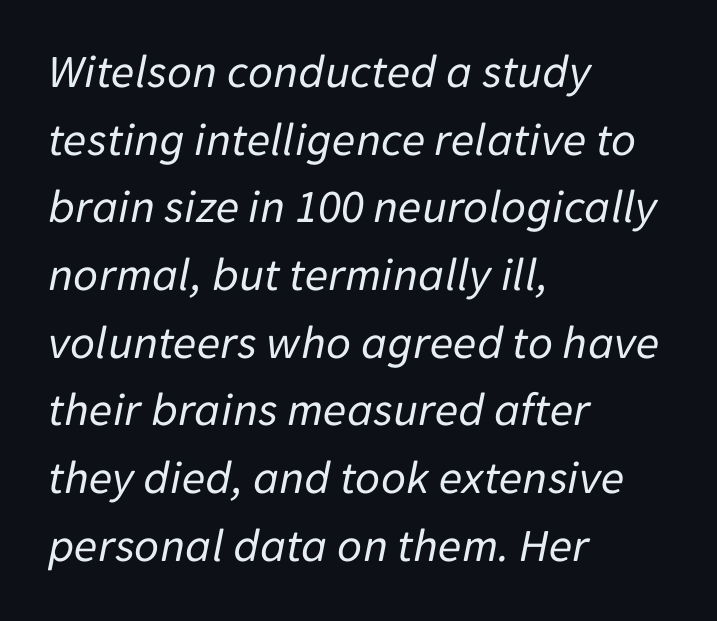
Q: Is the text bold? A: No.
Q: Is the text italic (slanted)? A: Yes, it leans right by about 11 degrees.
Q: Is the text underlined? A: No.
Q: How is the paragraph aligned? A: Left-aligned.
Q: Is the spacing between letters normal or unusually wide? A: Normal.
Q: Is the spacing between lines tight, normal or loose? A: Normal.
Q: Width (condensed, normal, or wide)? A: Normal.
Q: Stroke contrast? A: Low.
Q: x-height? A: Medium.
Q: Monospaced? A: No.
